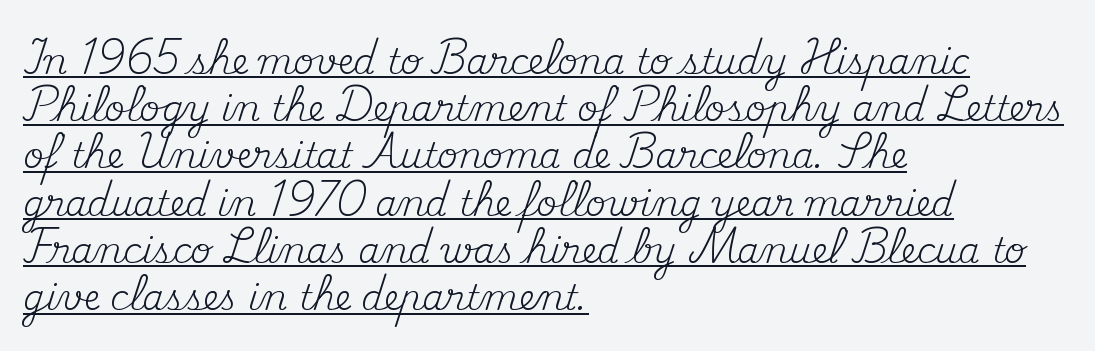
The image shows 35 px regular-weight serif type; set left-aligned, normal line spacing (1.35x), normal letter spacing, underlined; medium stroke contrast and a small x-height.
